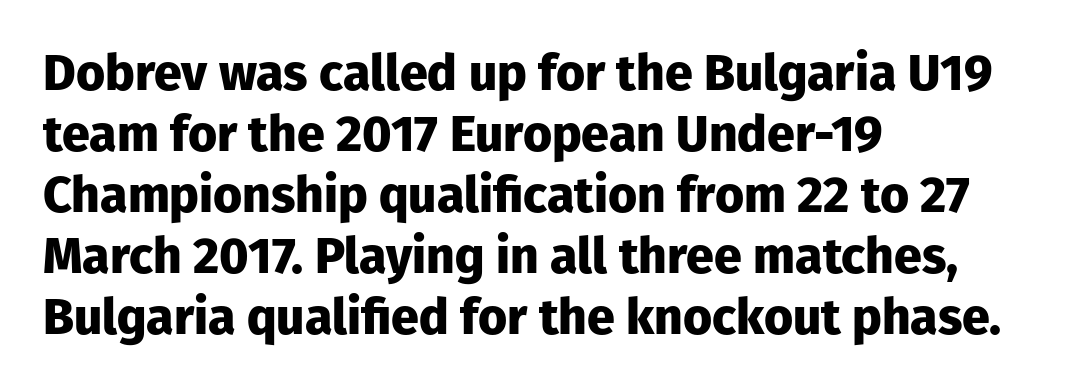
Proportional: the letters do not fall into vertical columns. Inter-character spacing is left at the font's built-in metrics. Does the weight exceed regular? Yes, all the way to bold. Each row of text sits above clean, open space. Classification — sans serif. No italicization has been applied; the sample stays upright.
